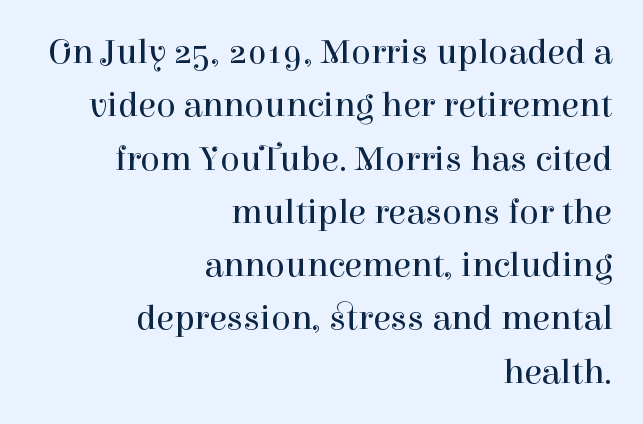
The image shows 36 px regular-weight serif type, upright; set right-aligned, normal line spacing (1.48x), normal letter spacing, not underlined; high stroke contrast and a medium x-height.
